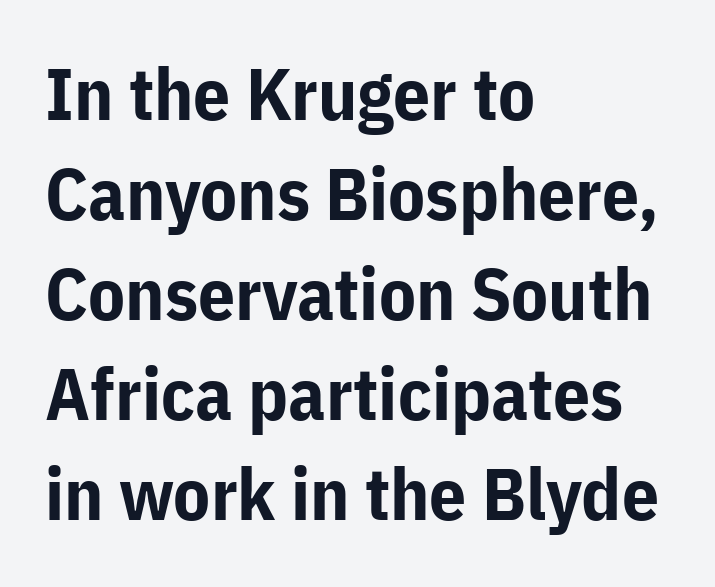
Q: Is the text bold? A: Yes.
Q: Is the text italic (slanted)? A: No, it is upright.
Q: Is the typeface a serif or a sans-serif typeface? A: Sans-serif.
Q: Is the text underlined? A: No.
Q: How is the paragraph aligned? A: Left-aligned.
Q: Is the spacing between letters normal or unusually wide? A: Normal.
Q: Is the spacing between lines tight, normal or loose? A: Normal.
Q: Width (condensed, normal, or wide)? A: Normal.
Q: Stroke contrast? A: Low.
Q: x-height? A: Medium.
Q: Monospaced? A: No.
